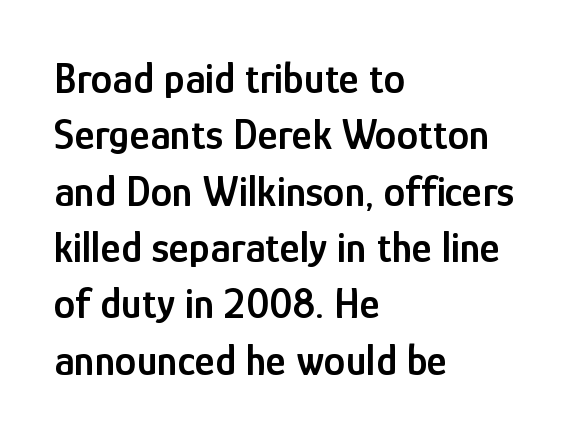
The image shows 43 px semibold, condensed sans-serif type, upright; set left-aligned, normal line spacing (1.31x), normal letter spacing, not underlined; low stroke contrast and a medium x-height.
